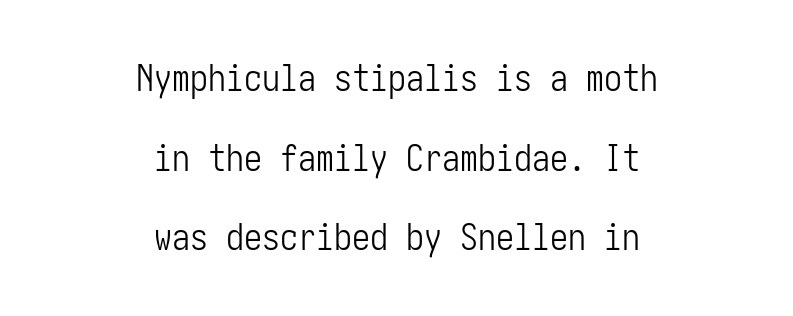
The lines are quadded center. Here the glyphs are tracked normally, forming tight word shapes. Typographically, this falls in the sans-serif category. A roman cut, with each character standing at attention.
